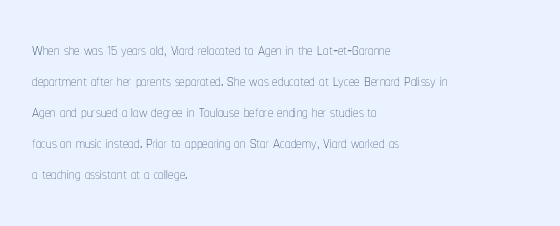
Q: Is the text bold? A: No.
Q: Is the text italic (slanted)? A: No, it is upright.
Q: Is the text underlined? A: No.
Q: How is the paragraph aligned? A: Left-aligned.
Q: Is the spacing between letters normal or unusually wide? A: Normal.
Q: Is the spacing between lines tight, normal or loose? A: Normal.
